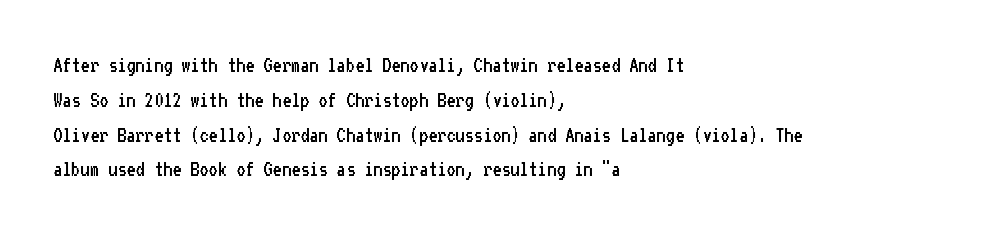
All the whitespace from short lines collects on the right. No extra tracking has been applied to these lines. Characters remain perfectly vertical along every line. The space beneath each line is pristine and unruled. Vertical stems look standard width or narrower in stroke.
